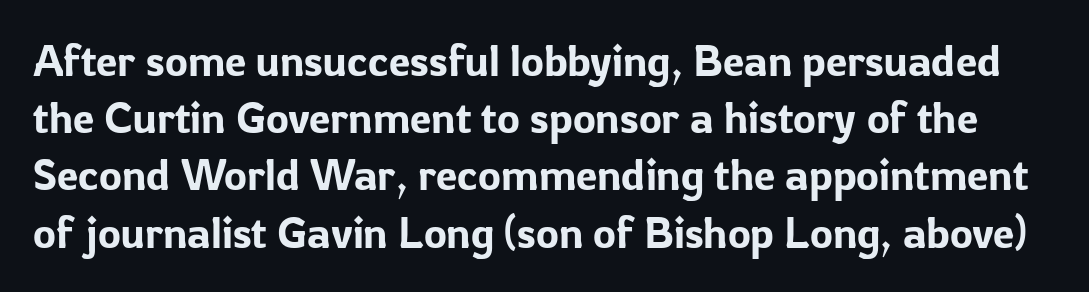
Q: Is the text italic (slanted)? A: No, it is upright.
Q: Is the typeface a serif or a sans-serif typeface? A: Sans-serif.
Q: Is the text underlined? A: No.
Q: Is the spacing between letters normal or unusually wide? A: Normal.
Q: Is the spacing between lines tight, normal or loose? A: Normal.
Q: Width (condensed, normal, or wide)? A: Normal.
Q: Stroke contrast? A: Low.
Q: x-height? A: Medium.
Q: Monospaced? A: No.
